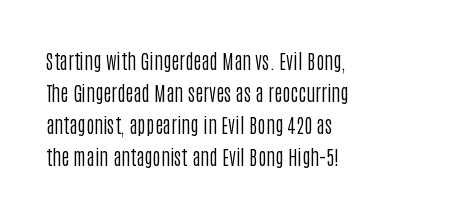
The image shows 20 px text type, upright; set left-aligned, normal line spacing (1.6x), normal letter spacing, not underlined.
